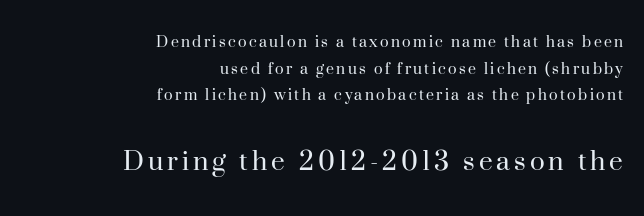
Horizontal alignment here is rightward, an uncommon choice for prose. Examine the stroke ends and you'll spot serifs. This is roman type, the default non-slanted kind. A clean baseline with only descenders dipping below it.
